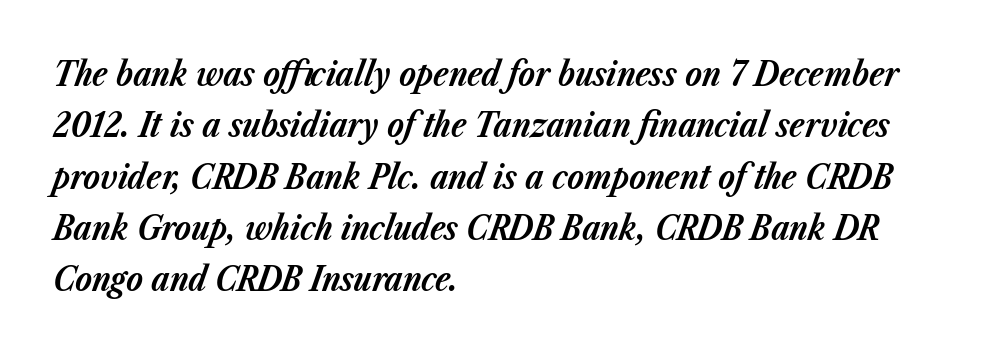
The image shows 34 px bold type, italic (leaning right); set left-aligned, normal line spacing (1.51x), normal letter spacing, not underlined; low stroke contrast and a medium x-height.
